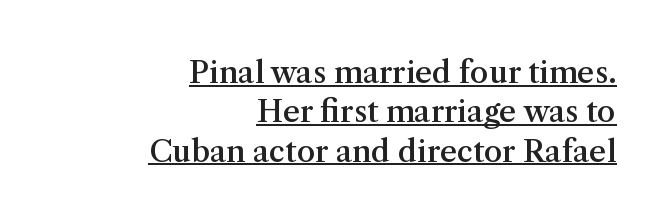
{"serif": "yes", "italic": "no", "bold": "semi", "weight": "semibold", "width": "normal", "stroke_contrast": "medium", "x_height": "medium", "monospaced": "no", "underline": "yes", "align": "right", "line_spacing": "normal", "line_spacing_ratio": 1.31, "letter_spacing": "normal", "letter_spacing_em": 0.0, "glyph_px": 30}
